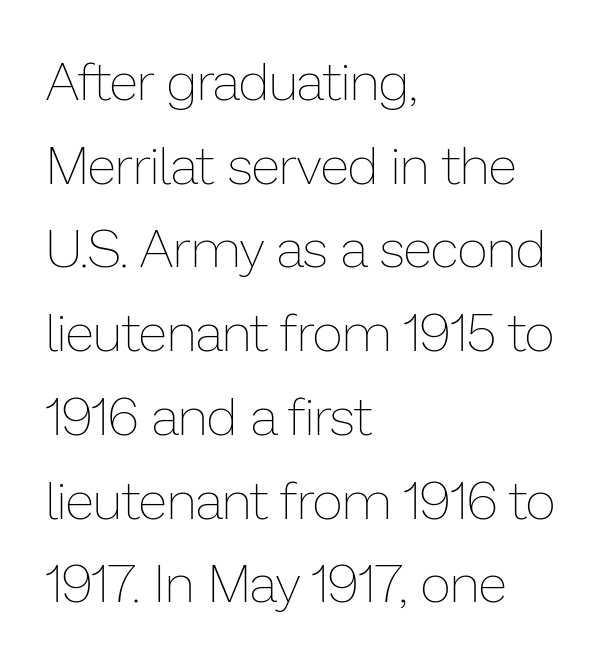
Beneath every word, the page is bare. Proportional: the letters do not fall into vertical columns. Style check: upright. Students, note that the glyphs here touch the page at normal intervals.
